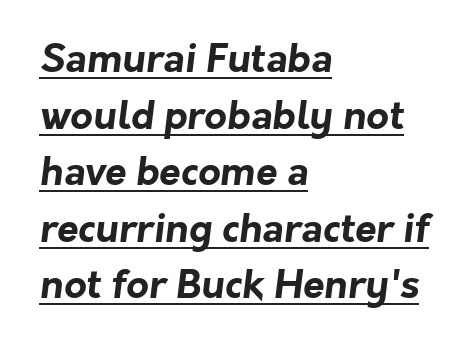
Observe the absence of serifs on each vertical stroke in this sample. If you measured baseline to baseline, you'd find a middling distance. Stroke thickness is high; the sample reads as a true bold. Varying glyph widths throughout — classic text-font behaviour.
